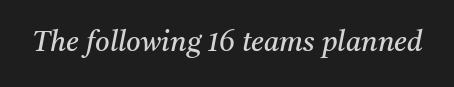
Q: Is the text bold? A: No.
Q: Is the text italic (slanted)? A: Yes, it leans right by about 11 degrees.
Q: Is the typeface a serif or a sans-serif typeface? A: Serif.
Q: Is the text underlined? A: No.
Q: Is the spacing between letters normal or unusually wide? A: Normal.
Q: Width (condensed, normal, or wide)? A: Normal.
Q: Stroke contrast? A: Medium.
Q: x-height? A: Medium.
Q: Monospaced? A: No.
